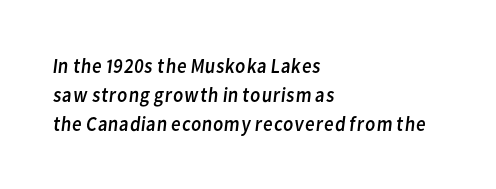
{"bold": "no", "underline": "no", "align": "left", "line_spacing": "normal", "line_spacing_ratio": 1.37, "letter_spacing": "normal", "letter_spacing_em": 0.0, "glyph_px": 21}
